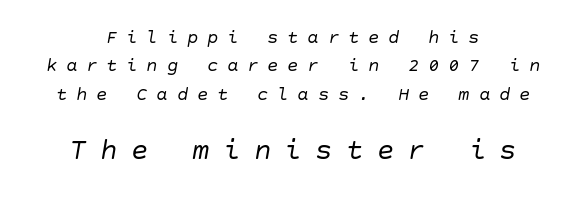
The image shows 29 px regular-weight type, italic (leaning right); set centered, normal line spacing (1.5x), unusually wide letter spacing (+0.46 em), not underlined; the second (bottom) block is 1.53x larger; low stroke contrast and a large x-height.
